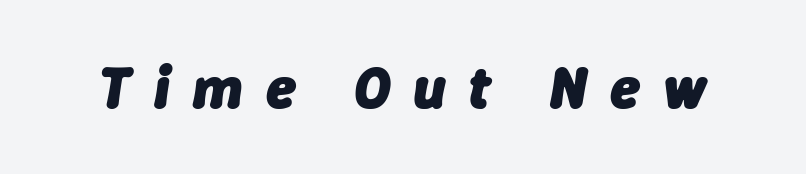
Q: Is the text bold? A: Yes.
Q: Is the text italic (slanted)? A: Yes, it leans right by about 9 degrees.
Q: Is the text underlined? A: No.
Q: Is the spacing between letters normal or unusually wide? A: Unusually wide.
Q: Width (condensed, normal, or wide)? A: Normal.
Q: Stroke contrast? A: Low.
Q: x-height? A: Medium.
Q: Monospaced? A: No.
